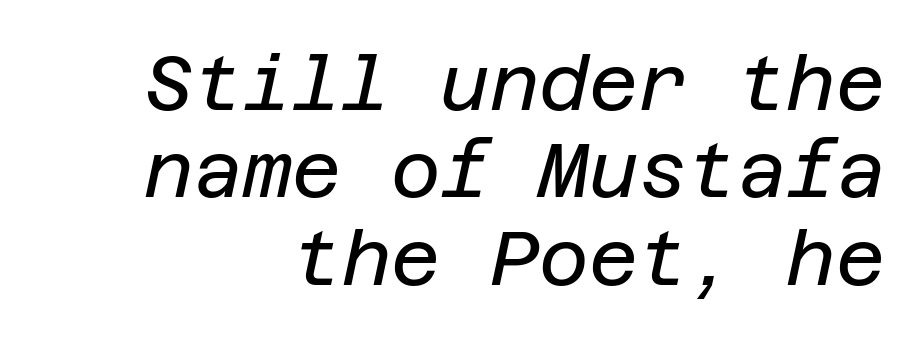
These lines stack with their right ends in a neat column. The letterforms sit at book weight or below. Posture: slanted. Check under the words: just untouched page. The leading is snug, giving the passage a crowded texture.
